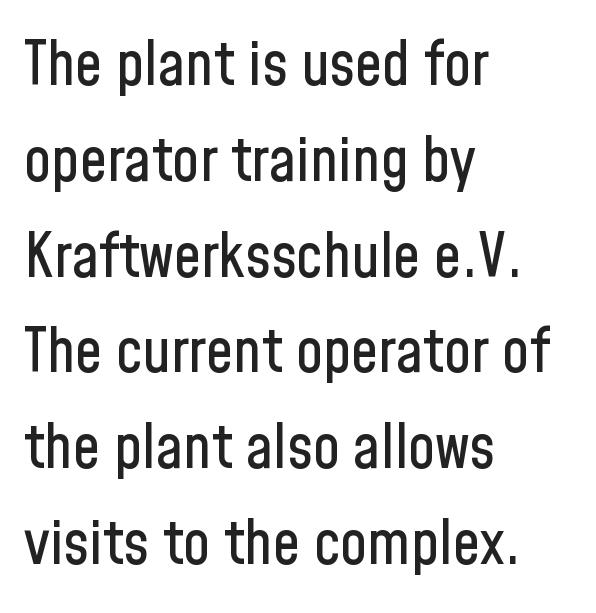
A typesetter would label this face a sans. In terms of leading, this rendering sits right in the middle. Check under the words: just untouched page. Do the characters align in a grid? No, the font is proportional. Does the copy run flush right? No — it runs flush left.
